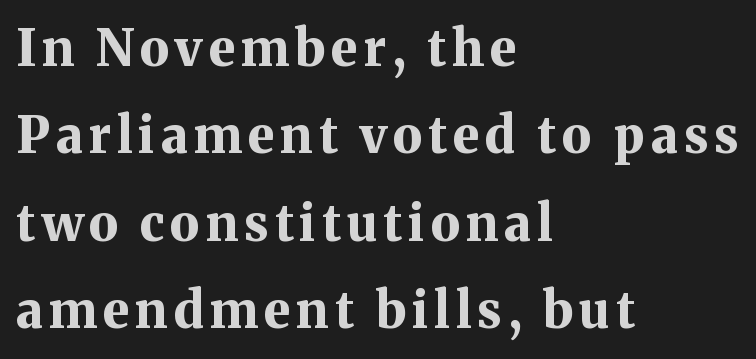
Q: Is the text bold? A: Yes.
Q: Is the text italic (slanted)? A: No, it is upright.
Q: Is the typeface a serif or a sans-serif typeface? A: Serif.
Q: Is the text underlined? A: No.
Q: How is the paragraph aligned? A: Left-aligned.
Q: Width (condensed, normal, or wide)? A: Normal.
Q: Stroke contrast? A: Medium.
Q: x-height? A: Medium.
Q: Monospaced? A: No.
